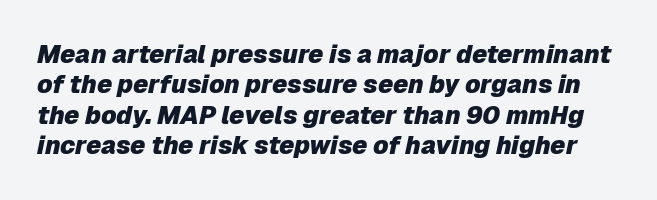
Q: Is the text bold? A: Yes.
Q: Is the text italic (slanted)? A: Yes, it leans right by about 12 degrees.
Q: Is the text underlined? A: No.
Q: Is the spacing between letters normal or unusually wide? A: Normal.
